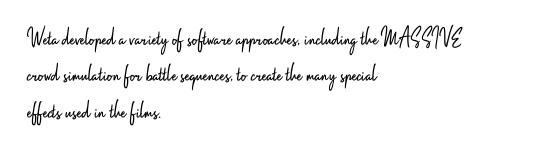
Q: Is the text bold? A: No.
Q: Is the text italic (slanted)? A: Yes.
Q: Is the text underlined? A: No.
Q: How is the paragraph aligned? A: Left-aligned.
Q: Is the spacing between letters normal or unusually wide? A: Normal.
Q: Is the spacing between lines tight, normal or loose? A: Normal.
